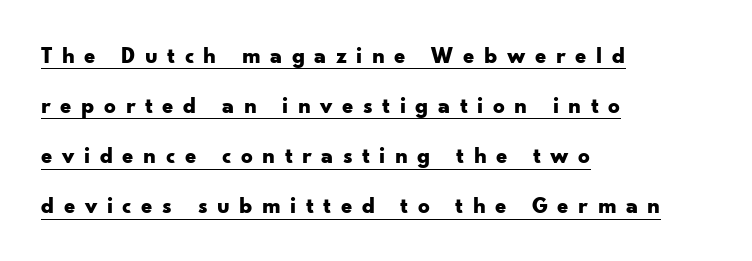
The image shows 23 px bold type, upright; set left-aligned, loose line spacing (2.18x), unusually wide letter spacing (+0.41 em), underlined.
